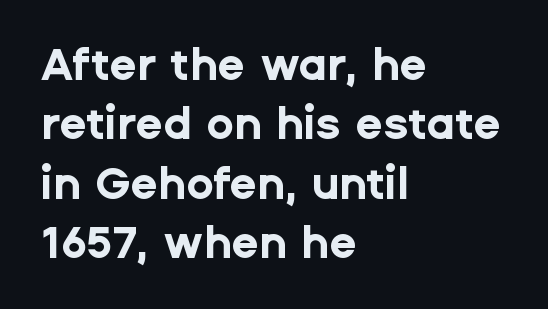
The image shows 45 px bold sans-serif type, upright; set left-aligned, normal line spacing (1.32x), normal letter spacing, not underlined; low stroke contrast and a medium x-height.
